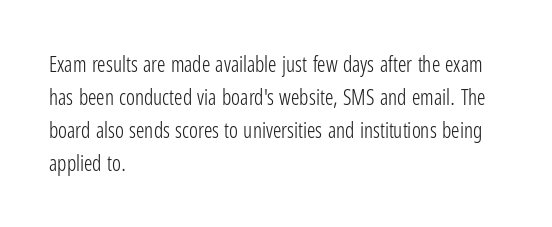
The image shows 21 px text type, upright; set left-aligned, normal line spacing (1.57x), normal letter spacing, not underlined.
